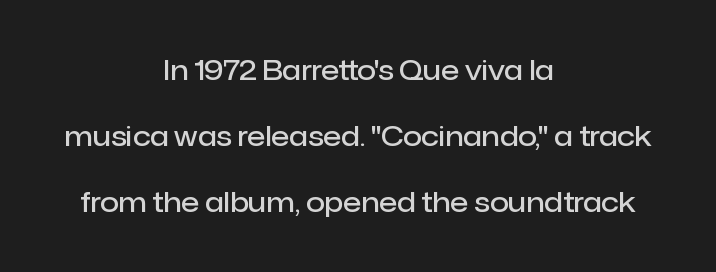
The image shows 27 px text type, upright; set centered, loose line spacing (2.45x), normal letter spacing, not underlined.
